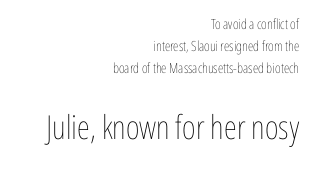
The image shows 33 px thin, condensed type, upright; set right-aligned, normal line spacing (1.56x), normal letter spacing, not underlined; the second (bottom) block is 2.36x larger; low stroke contrast and a medium x-height.
